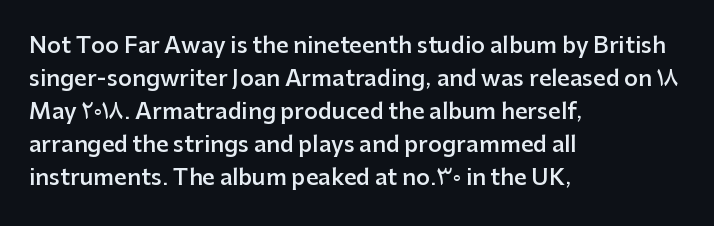
Q: Is the text bold? A: Semi-bold.
Q: Is the text italic (slanted)? A: No, it is upright.
Q: Is the text underlined? A: No.
Q: How is the paragraph aligned? A: Left-aligned.
Q: Is the spacing between letters normal or unusually wide? A: Normal.
Q: Is the spacing between lines tight, normal or loose? A: Normal.
